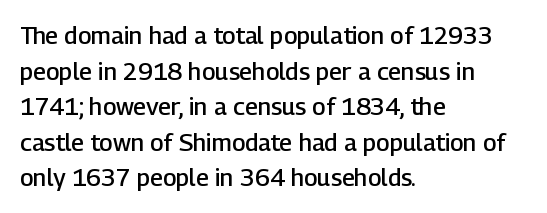
A semibold gives these letters moderate extra thickness, short of bold. Line spacing here is normal. Short note: letters normally spaced. Designer's note — italics off, roman on. A clean baseline with only descenders dipping below it. Line beginnings align vertically; line endings do not.
